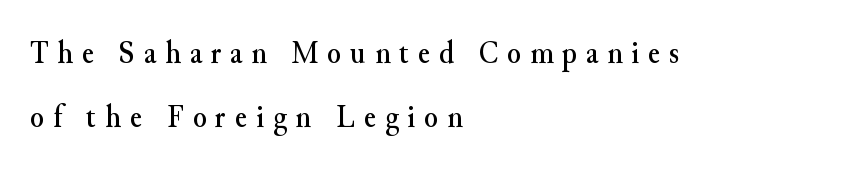
Are there feet on the stems? There are — it's a serif. Words float on clear page, feet unadorned. Unlike italic type, these characters show no tilt at all. Caption: multi-line text, flush left, ragged right. Is the letter spacing exaggerated? Yes — the characters are pushed far apart. This block would shrink considerably if given ordinary leading; it's expanded now.
